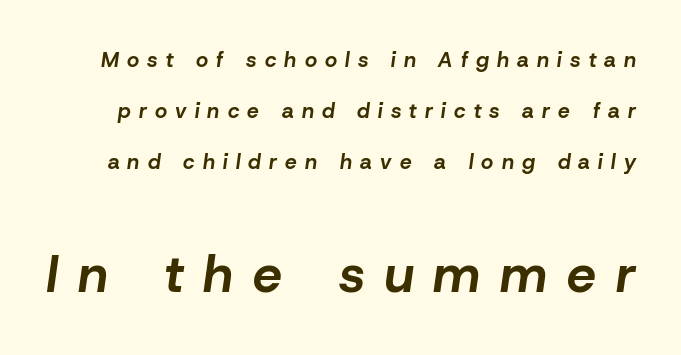
Q: Is the text bold? A: Yes.
Q: Is the text italic (slanted)? A: Yes, it leans right by about 8 degrees.
Q: Is the text underlined? A: No.
Q: Is the spacing between letters normal or unusually wide? A: Unusually wide.
Q: Is the spacing between lines tight, normal or loose? A: Loose.
Q: Which block of text is set in a larger size, the first (top) or the second (bottom)? A: The second (bottom) one.
Q: Width (condensed, normal, or wide)? A: Normal.
Q: Stroke contrast? A: Low.
Q: x-height? A: Medium.
Q: Monospaced? A: No.
